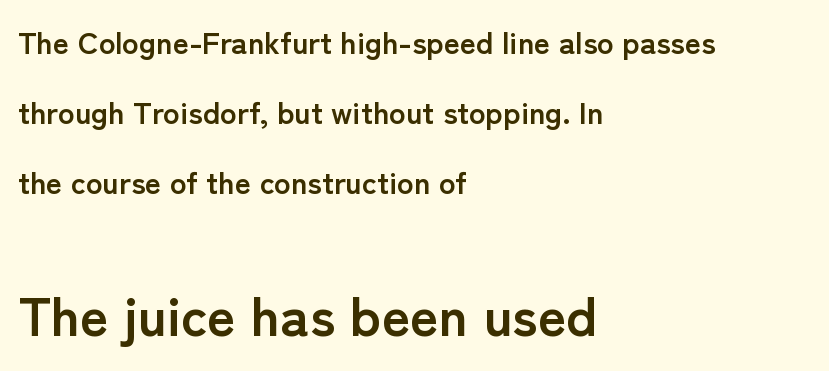
The image shows 55 px semibold sans-serif type, upright; set left-aligned, loose line spacing (2.26x), normal letter spacing, not underlined; the second (bottom) block is 1.77x larger; low stroke contrast and a medium x-height.
